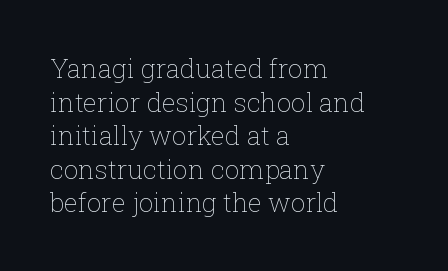
Q: Is the text bold? A: No.
Q: Is the text italic (slanted)? A: No, it is upright.
Q: Is the text underlined? A: No.
Q: How is the paragraph aligned? A: Left-aligned.
Q: Is the spacing between letters normal or unusually wide? A: Normal.
Q: Is the spacing between lines tight, normal or loose? A: Normal.
